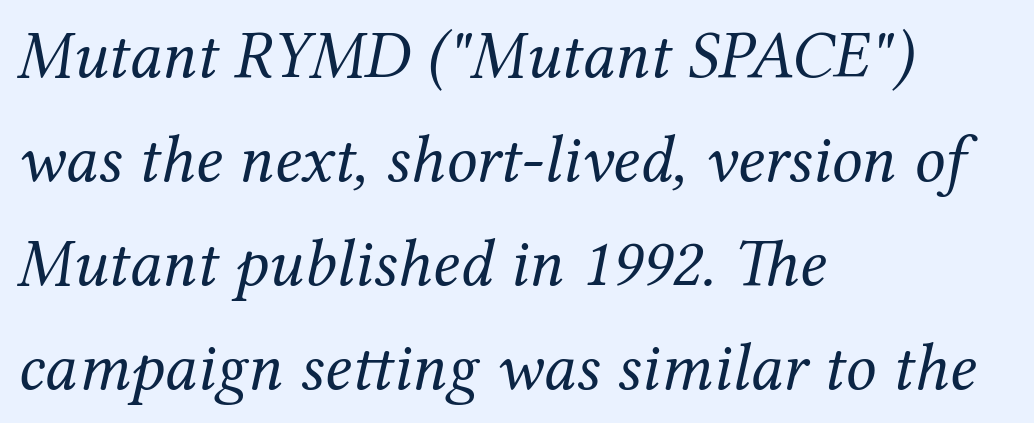
{"serif": "yes", "italic": "yes", "lean": "right", "slant_degrees": 12, "bold": "no", "weight": "regular", "width": "normal", "stroke_contrast": "medium", "x_height": "medium", "monospaced": "no", "underline": "no", "align": "left", "line_spacing": "normal", "line_spacing_ratio": 1.53, "letter_spacing": "normal", "letter_spacing_em": 0.0, "glyph_px": 68}
